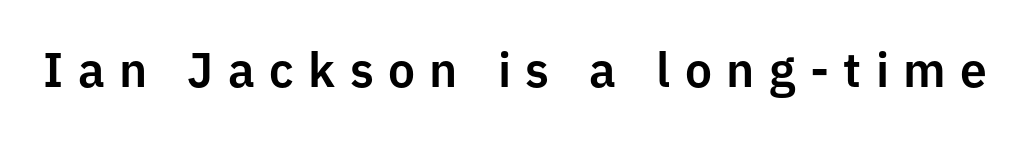
{"serif": "no", "italic": "no", "width": "normal", "stroke_contrast": "low", "x_height": "medium", "monospaced": "no", "underline": "no", "letter_spacing": "wide", "letter_spacing_em": 0.3, "glyph_px": 48}
